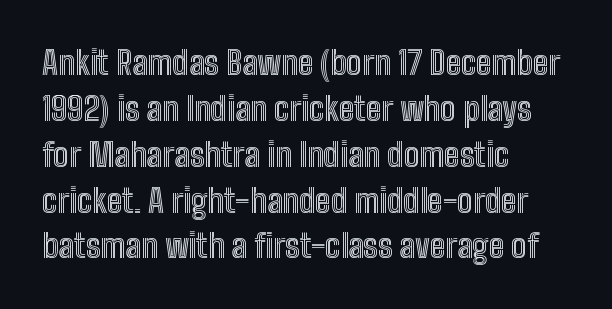
Q: Is the text italic (slanted)? A: No, it is upright.
Q: Is the text underlined? A: No.
Q: How is the paragraph aligned? A: Left-aligned.
Q: Is the spacing between letters normal or unusually wide? A: Normal.
Q: Is the spacing between lines tight, normal or loose? A: Normal.
Q: Width (condensed, normal, or wide)? A: Condensed.
Q: x-height? A: Medium.
Q: Monospaced? A: No.
